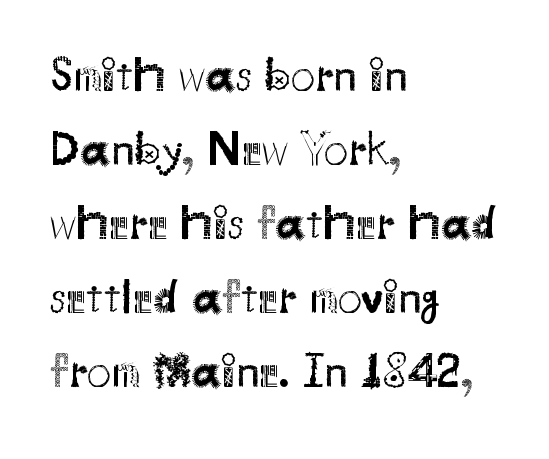
{"serif": "no", "italic": "no", "bold": "no", "weight": "regular", "width": "normal", "stroke_contrast": "medium", "x_height": "small", "monospaced": "no", "underline": "no", "align": "left", "line_spacing": "normal", "line_spacing_ratio": 1.54, "letter_spacing": "normal", "letter_spacing_em": 0.0, "glyph_px": 48}
